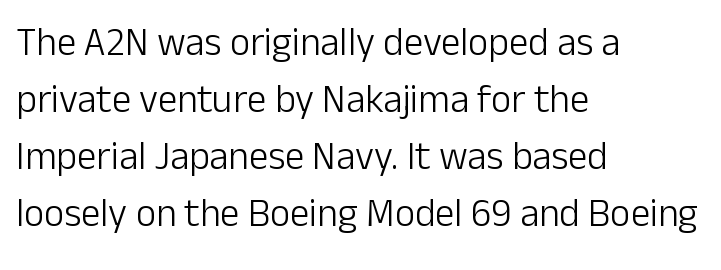
The image shows 39 px light sans-serif type, upright; set left-aligned, normal line spacing (1.46x), normal letter spacing, not underlined; low stroke contrast and a medium x-height.
